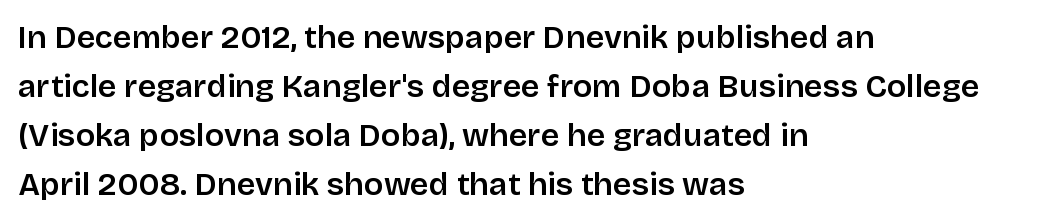
Q: Is the text bold? A: Semi-bold.
Q: Is the text italic (slanted)? A: No, it is upright.
Q: Is the typeface a serif or a sans-serif typeface? A: Sans-serif.
Q: Is the text underlined? A: No.
Q: How is the paragraph aligned? A: Left-aligned.
Q: Is the spacing between letters normal or unusually wide? A: Normal.
Q: Is the spacing between lines tight, normal or loose? A: Normal.
Q: Width (condensed, normal, or wide)? A: Normal.
Q: Stroke contrast? A: Low.
Q: x-height? A: Large.
Q: Monospaced? A: No.
